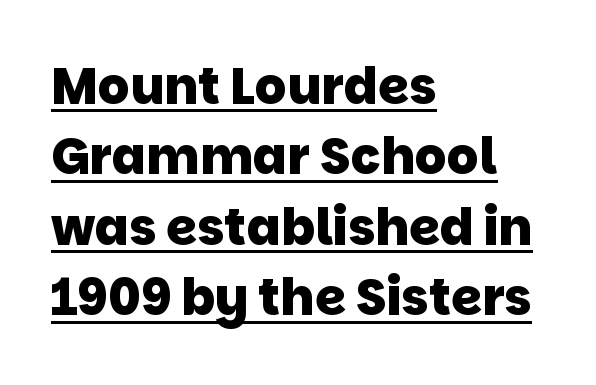
Does a line run under the words? Yes, clearly. What stands out about the letter spacing? Nothing — it is the standard amount. This sample uses a sans-serif face. Note the varied advance widths — an 'i' is clearly narrower than an 'm'. Compared with a centered layout, this one pins lines to the left instead. Regarding leading, the lines here are spaced in the standard way.
